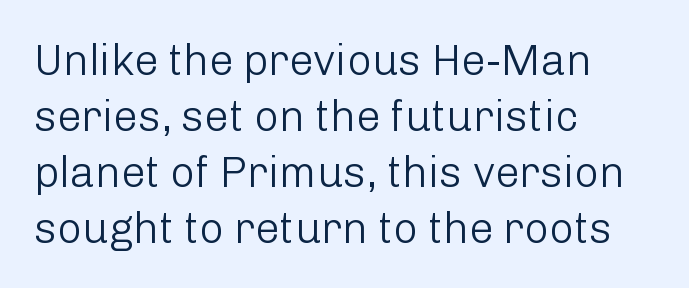
The image shows 43 px light sans-serif type, upright; set left-aligned, normal line spacing (1.3x), normal letter spacing, not underlined; low stroke contrast and a medium x-height.
